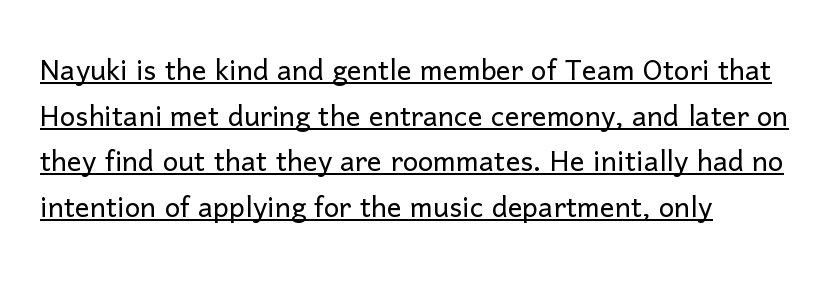
The image shows 37 px light sans-serif type, upright; set left-aligned, line spacing 1.23x, normal letter spacing, underlined; low stroke contrast and a medium x-height.
